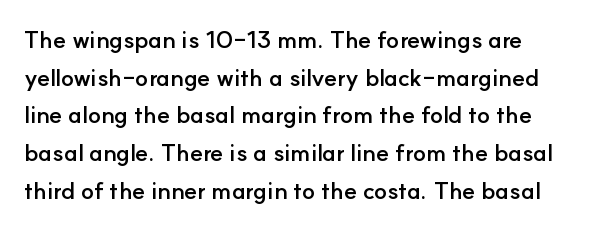
{"italic": "no", "bold": "yes", "underline": "no", "line_spacing": "normal", "line_spacing_ratio": 1.57, "letter_spacing": "normal", "letter_spacing_em": 0.0, "glyph_px": 24}
